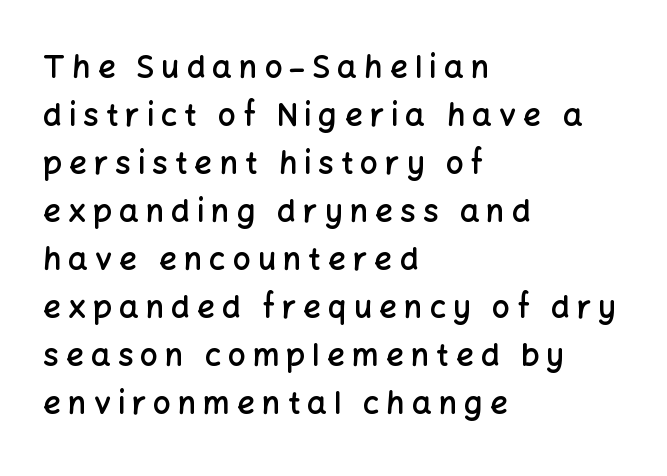
The image shows 31 px semibold sans-serif type, upright; set left-aligned, normal line spacing (1.55x), unusually wide letter spacing (+0.23 em), not underlined; low stroke contrast and a medium x-height.
